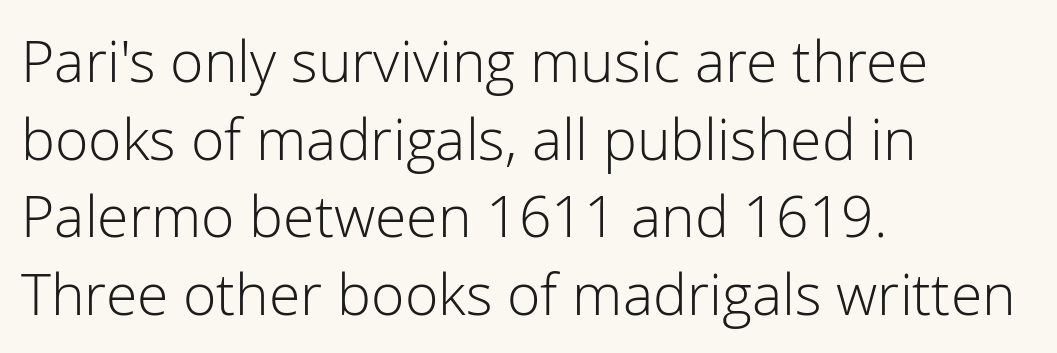
{"serif": "no", "italic": "no", "bold": "no", "weight": "light", "width": "normal", "stroke_contrast": "low", "x_height": "medium", "monospaced": "no", "underline": "no", "align": "left", "line_spacing": "normal", "line_spacing_ratio": 1.36, "letter_spacing": "normal", "letter_spacing_em": 0.0, "glyph_px": 57}
